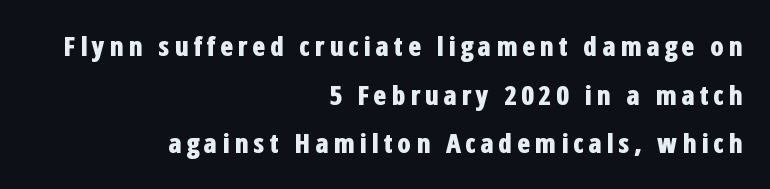
Q: Is the text bold? A: Yes.
Q: Is the text italic (slanted)? A: No, it is upright.
Q: Is the text underlined? A: No.
Q: How is the paragraph aligned? A: Right-aligned.
